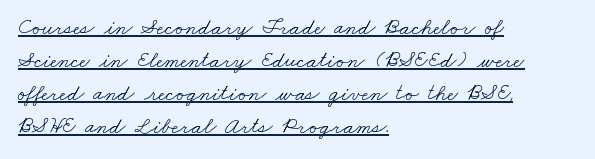
Q: Is the text bold? A: No.
Q: Is the text underlined? A: Yes.
Q: How is the paragraph aligned? A: Left-aligned.
Q: Is the spacing between letters normal or unusually wide? A: Normal.
Q: Is the spacing between lines tight, normal or loose? A: Normal.
